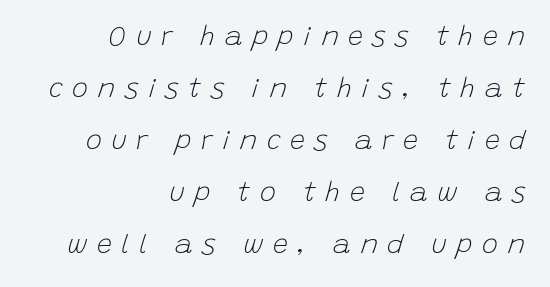
{"italic": "yes", "lean": "right", "slant_degrees": 15, "bold": "no", "underline": "no", "align": "right", "line_spacing": "loose", "line_spacing_ratio": 1.93, "letter_spacing": "wide", "letter_spacing_em": 0.35, "glyph_px": 27}
